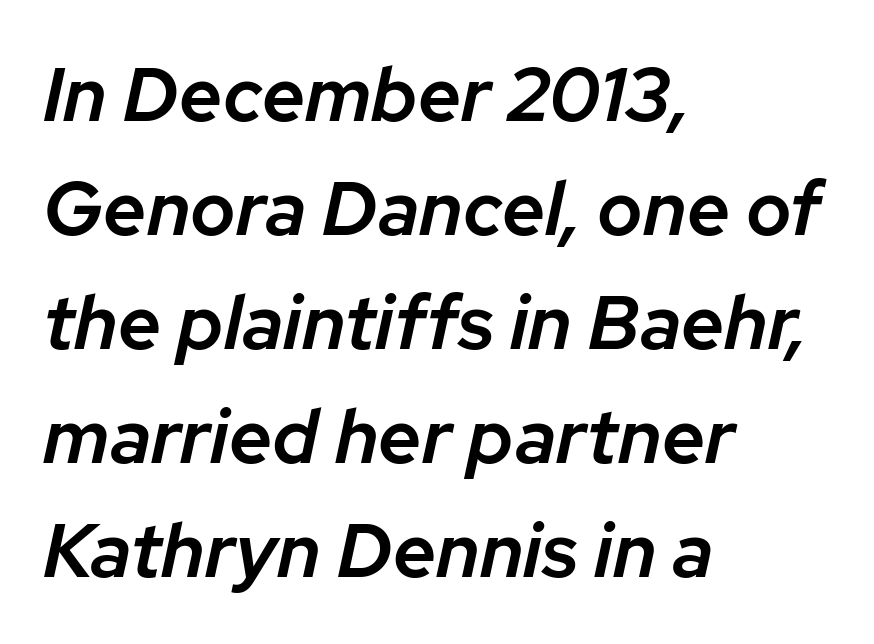
The image shows 76 px semibold type, italic (leaning right); set left-aligned, normal line spacing (1.5x), normal letter spacing, not underlined; low stroke contrast and a medium x-height.
